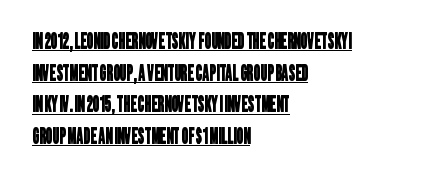
{"underline": "yes", "align": "left", "line_spacing": "normal", "line_spacing_ratio": 1.51, "letter_spacing": "normal", "letter_spacing_em": 0.0, "glyph_px": 21}
